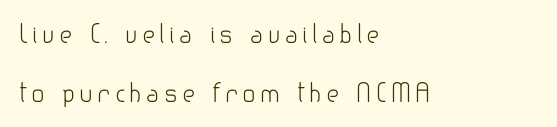
The vertical gap from one line to the next is large. Any mark beneath the type? The region is blank. The characters are drawn with everyday or finer stroke widths. Every character sits straight up, as roman type does.
